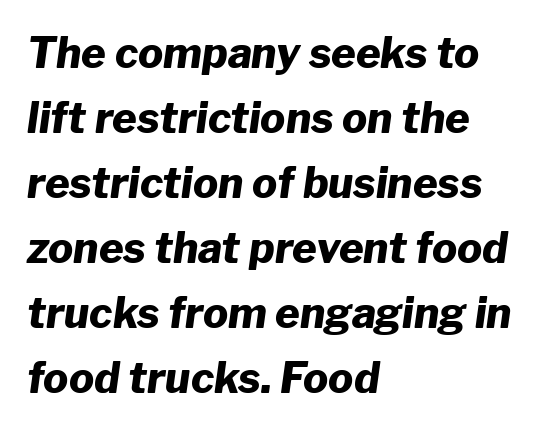
The image shows 42 px heavy type, italic (leaning right); set left-aligned, normal line spacing (1.55x), normal letter spacing, not underlined; low stroke contrast and a medium x-height.
